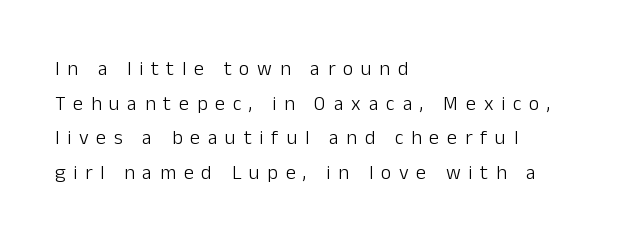
Q: Is the text bold? A: No.
Q: Is the text italic (slanted)? A: No, it is upright.
Q: Is the text underlined? A: No.
Q: How is the paragraph aligned? A: Left-aligned.
Q: Is the spacing between letters normal or unusually wide? A: Unusually wide.
